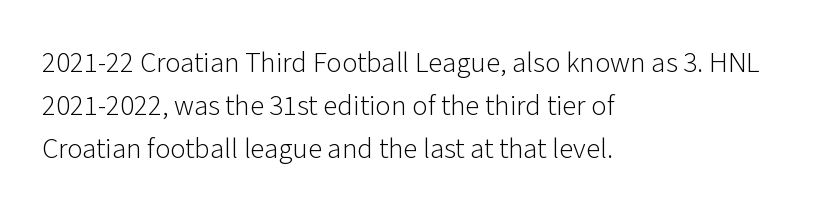
Observe the absence of serifs on each vertical stroke in this sample. Posture: straight, roman, zero tilt. Short and long lines alike share a common starting point at left. Letter spacing: default.
